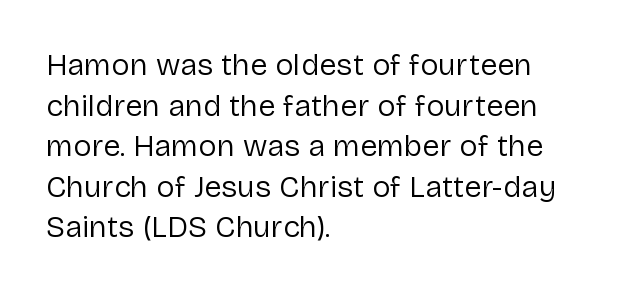
The image shows 31 px regular-weight sans-serif type, upright; set left-aligned, normal line spacing (1.31x), normal letter spacing, not underlined; low stroke contrast and a medium x-height.
